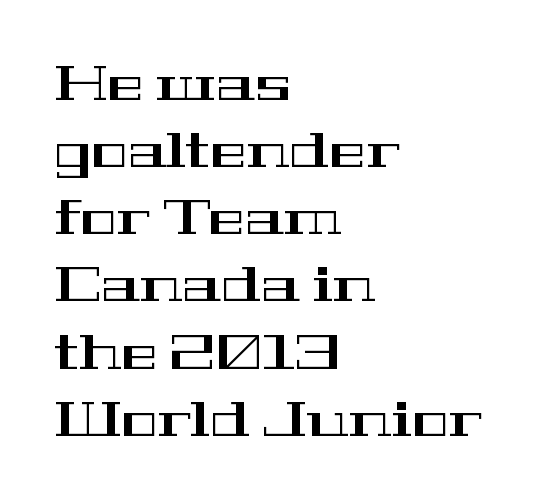
Stroke terminals: seriffed. This sample uses plain, unmodified letter spacing. One-word summary of the alignment: left. Rendered with straight, roman letterforms. This sample has the flowing, uneven cadence of proportional lettering.
